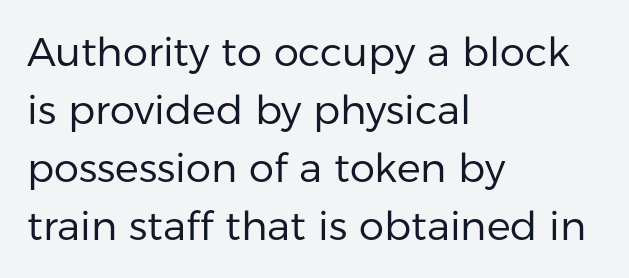
The compositor pushed each line to the left boundary. Character widths vary here, with narrow letters taking less room than wide ones. Designer's note — italics off, roman on. Each letter's strokes conclude bluntly, with no projecting serifs. The characters are drawn with everyday or finer stroke widths.
